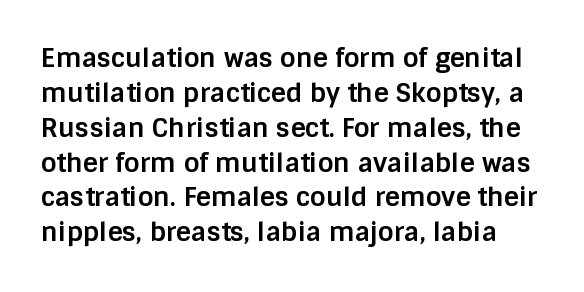
The image shows 26 px bold type, upright; set normal line spacing (1.34x), normal letter spacing, not underlined.
